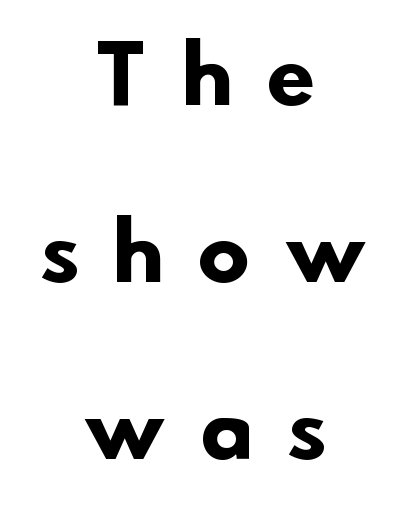
The image shows 78 px heavy sans-serif type; set centered, loose line spacing (2.27x), unusually wide letter spacing (+0.45 em), not underlined; low stroke contrast and a small x-height.
